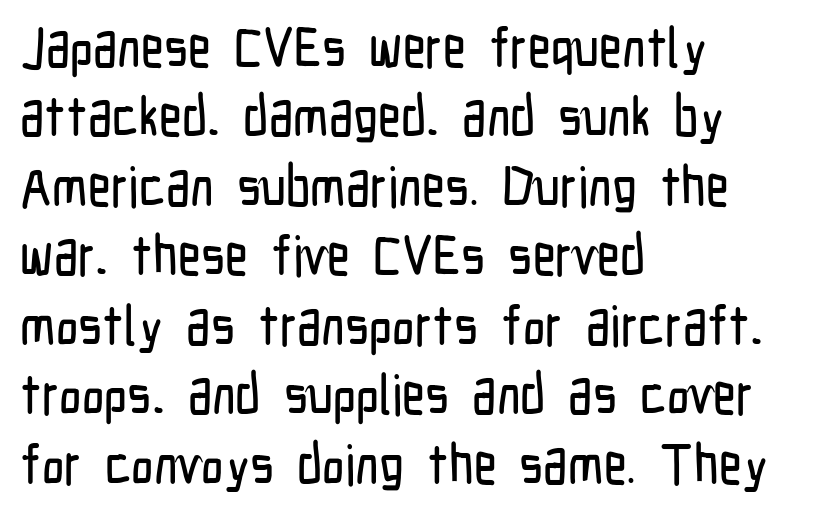
Q: Is the text italic (slanted)? A: No, it is upright.
Q: Is the typeface a serif or a sans-serif typeface? A: Sans-serif.
Q: Is the text underlined? A: No.
Q: How is the paragraph aligned? A: Left-aligned.
Q: Is the spacing between letters normal or unusually wide? A: Normal.
Q: Width (condensed, normal, or wide)? A: Condensed.
Q: Stroke contrast? A: Low.
Q: x-height? A: Medium.
Q: Monospaced? A: No.
